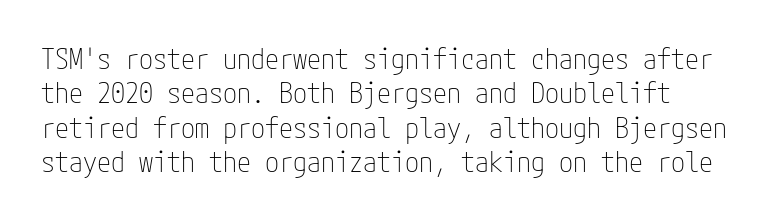
Q: Is the text bold? A: No.
Q: Is the text italic (slanted)? A: No, it is upright.
Q: Is the typeface a serif or a sans-serif typeface? A: Sans-serif.
Q: Is the text underlined? A: No.
Q: Is the spacing between letters normal or unusually wide? A: Normal.
Q: Width (condensed, normal, or wide)? A: Condensed.
Q: Stroke contrast? A: Low.
Q: x-height? A: Medium.
